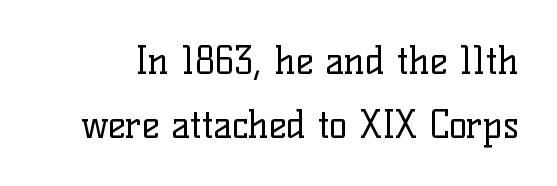
Style check: upright. A light-to-regular cut is what we see here. Descenders hang freely into open space. The passage shown is typed in a proportional face where columns would drift. These lines are composed in type with serifs.
